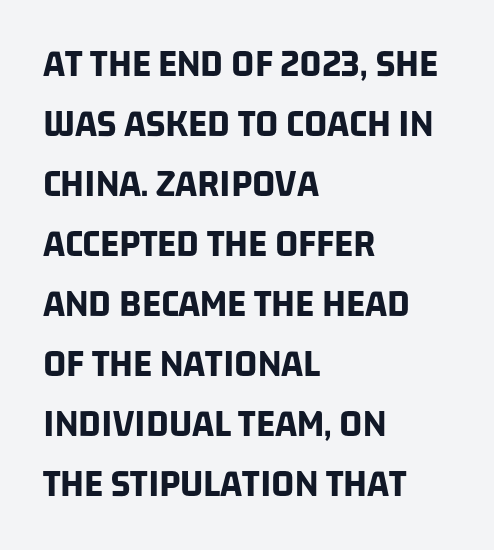
Q: Is the text bold? A: Yes.
Q: Is the typeface a serif or a sans-serif typeface? A: Sans-serif.
Q: Is the text underlined? A: No.
Q: How is the paragraph aligned? A: Left-aligned.
Q: Is the spacing between letters normal or unusually wide? A: Normal.
Q: Is the spacing between lines tight, normal or loose? A: Normal.
Q: Width (condensed, normal, or wide)? A: Condensed.
Q: Stroke contrast? A: Low.
Q: x-height? A: Large.
Q: Monospaced? A: No.
